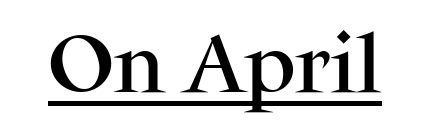
A continuous stroke trails under the words, as in a hyperlink. If you drew a line through each stem, it would be perfectly vertical. These lines are rendered in a variable-pitch font. The rendering keeps characters at their native spacing. This rendering employs a face with finishing strokes, i.e., a serif.
